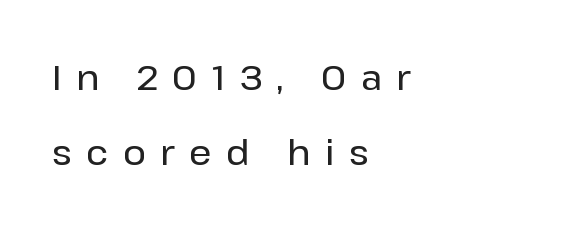
The image shows 35 px sans-serif type, upright; set left-aligned, loose line spacing (2.14x), unusually wide letter spacing (+0.41 em), not underlined; low stroke contrast and a medium x-height.
